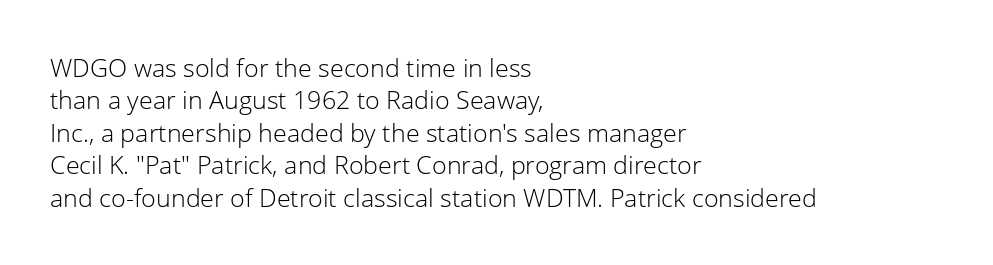
Q: Is the text bold? A: No.
Q: Is the text italic (slanted)? A: No, it is upright.
Q: Is the text underlined? A: No.
Q: How is the paragraph aligned? A: Left-aligned.
Q: Is the spacing between letters normal or unusually wide? A: Normal.
Q: Is the spacing between lines tight, normal or loose? A: Normal.
